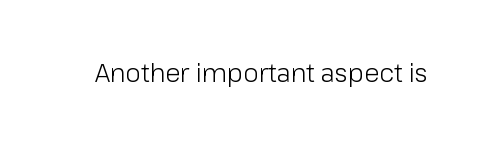
{"italic": "no", "bold": "no", "underline": "no", "letter_spacing": "normal", "letter_spacing_em": 0.0, "glyph_px": 25}
